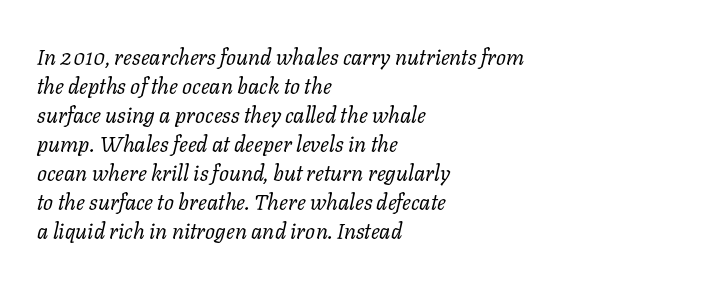
The image shows 22 px text type, italic (leaning right); set left-aligned, normal line spacing (1.32x), normal letter spacing, not underlined.
